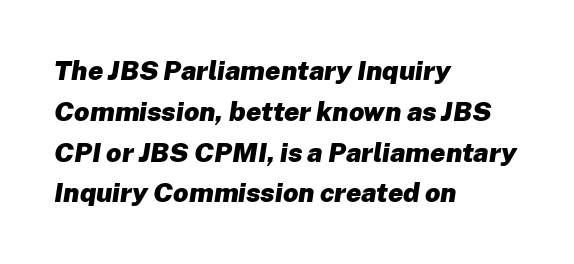
Q: Is the text bold? A: Yes.
Q: Is the text italic (slanted)? A: Yes, it leans right by about 8 degrees.
Q: Is the text underlined? A: No.
Q: How is the paragraph aligned? A: Left-aligned.
Q: Is the spacing between letters normal or unusually wide? A: Normal.
Q: Is the spacing between lines tight, normal or loose? A: Normal.
